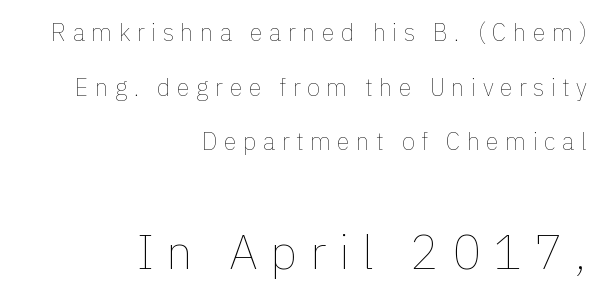
Q: Is the text bold? A: No.
Q: Is the text italic (slanted)? A: No, it is upright.
Q: Is the text underlined? A: No.
Q: How is the paragraph aligned? A: Right-aligned.
Q: Is the spacing between letters normal or unusually wide? A: Unusually wide.
Q: Is the spacing between lines tight, normal or loose? A: Loose.
Q: Which block of text is set in a larger size, the first (top) or the second (bottom)? A: The second (bottom) one.
Q: Width (condensed, normal, or wide)? A: Normal.
Q: x-height? A: Medium.
Q: Monospaced? A: No.
